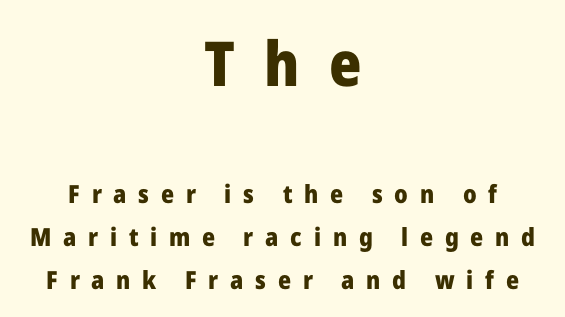
The image shows 62 px heavy sans-serif type, upright; set centered, line spacing 1.73x, unusually wide letter spacing (+0.47 em), not underlined; the first (top) block is 2.48x larger; low stroke contrast and a medium x-height.
